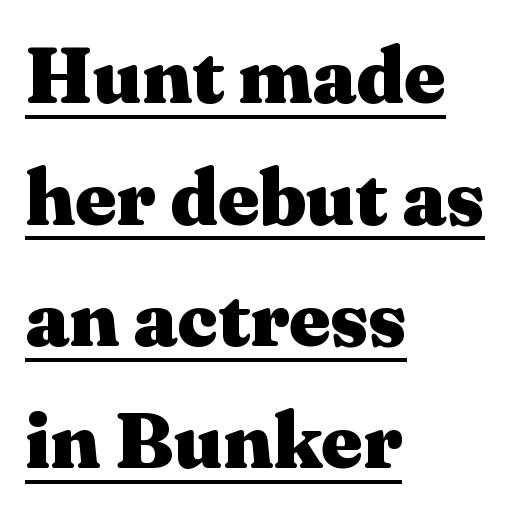
The image shows 79 px heavy, wide serif type, upright; set left-aligned, normal line spacing (1.54x), normal letter spacing, underlined; medium stroke contrast and a medium x-height.
